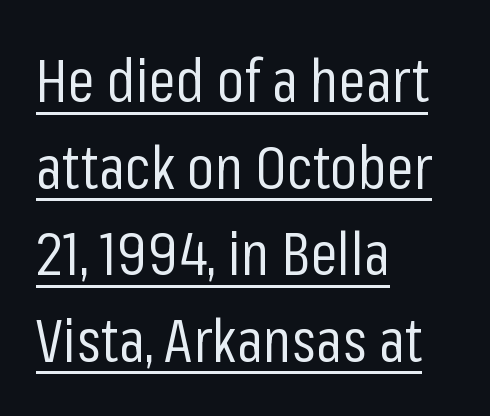
The image shows 61 px regular-weight, condensed sans-serif type, upright; set left-aligned, normal line spacing (1.42x), normal letter spacing, underlined; low stroke contrast and a medium x-height.
